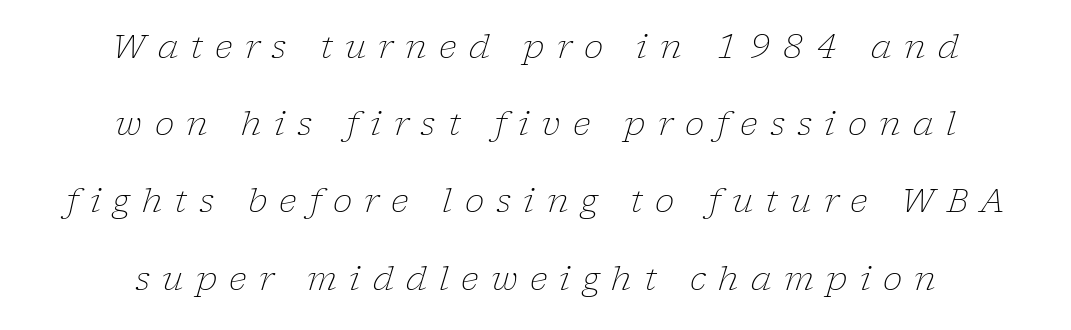
This sample uses expanded letter spacing, leaving extra air between glyphs. Looks like regular typesetting: each glyph gets only the width it needs. When letters slant like this, we call the style italic. Any mark beneath the type? The region is blank. The vertical gap from one line to the next is large.
